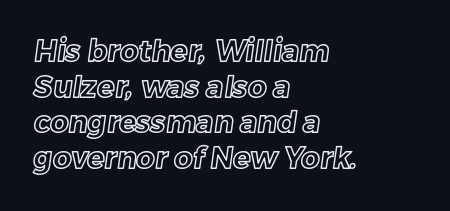
Underline: absent. One-word summary of the alignment: left. The face used here is proportionally spaced, like ordinary book or web type. You could call the tracking neutral — neither tight nor loose.
